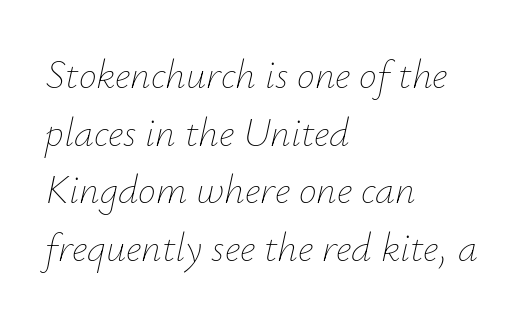
Each line starts at the same left margin while the right side varies. The letters look calm and open, with moderate or lighter stems. Baseline-to-baseline distance is the conventional proportion of letter height. Designer's note — italics engaged. Default kerning and tracking; the words read as compact shapes. Character widths vary here, with narrow letters taking less room than wide ones.
